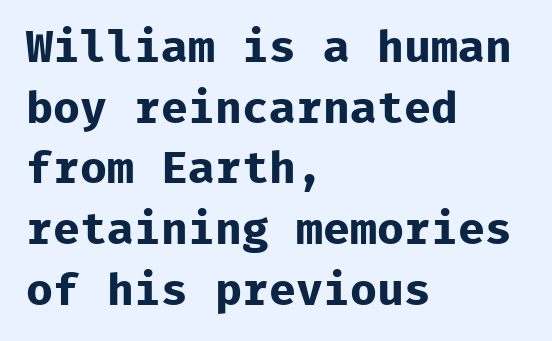
Baseline-to-baseline distance is the conventional proportion of letter height. Is the type bold? Yes — the strokes are clearly thick and heavy. The lines in this sample share a left origin and differ only in where they stop. The font family rendered here belongs to the sans-serif group. Has an underline been added? It has not. Spacing verdict: monospaced, one width for all characters.
